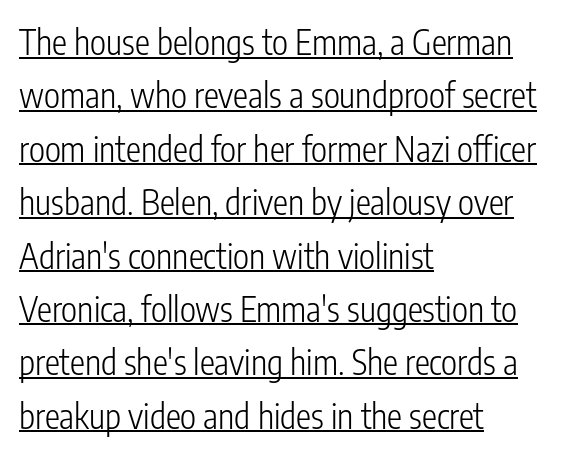
Honestly, the row spacing looks completely unremarkable. Is this a sans? Yes — the strokes have no serifs. The face used here appears with an underline applied. The text block is weighted toward the left margin, trailing off unevenly rightward.
